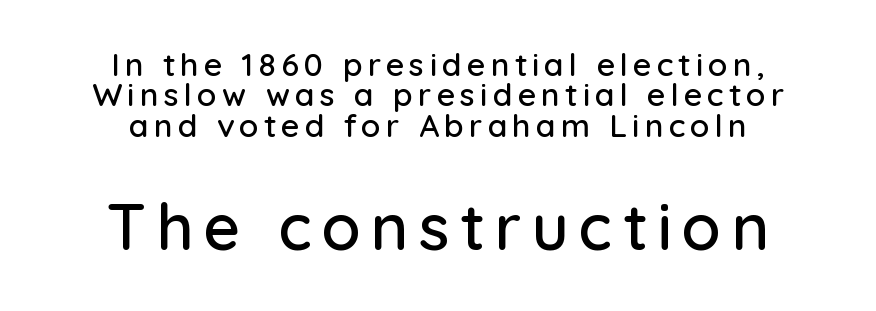
Nobody drew a line under any word here. The rendering shows plain stroke endings on the letterforms — a sans-serif design. Bigger letters appear in the bottom chunk; the top chunk is reduced. The font's upright variant was chosen for this text. Each letter keeps its own natural width here, so spacing adapts to shape.
